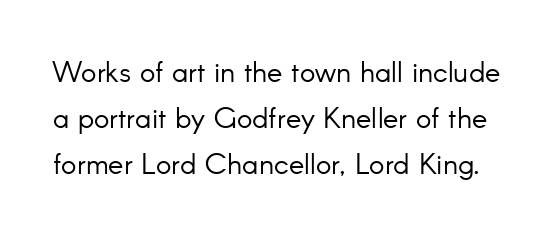
{"serif": "no", "italic": "no", "bold": "no", "weight": "light", "width": "normal", "stroke_contrast": "low", "x_height": "small", "monospaced": "no", "underline": "no", "line_spacing": "normal", "line_spacing_ratio": 1.59, "letter_spacing": "normal", "letter_spacing_em": 0.0, "glyph_px": 29}
